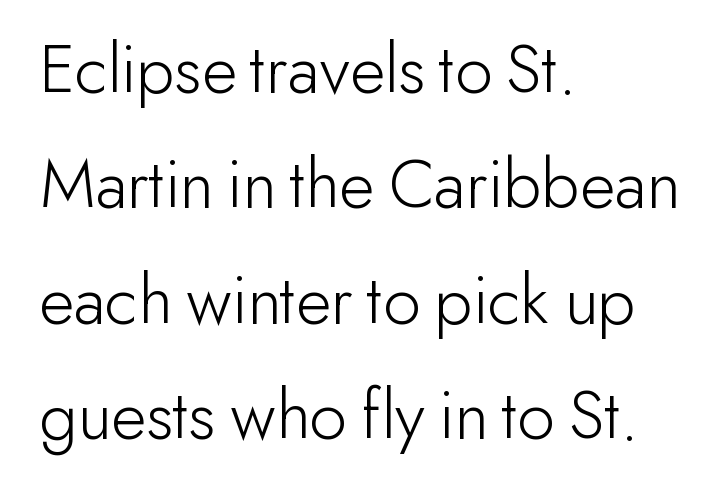
{"serif": "no", "italic": "no", "bold": "no", "weight": "light", "width": "normal", "stroke_contrast": "low", "x_height": "small", "monospaced": "no", "underline": "no", "align": "left", "line_spacing": "normal", "line_spacing_ratio": 1.58, "letter_spacing": "normal", "letter_spacing_em": 0.0, "glyph_px": 73}
